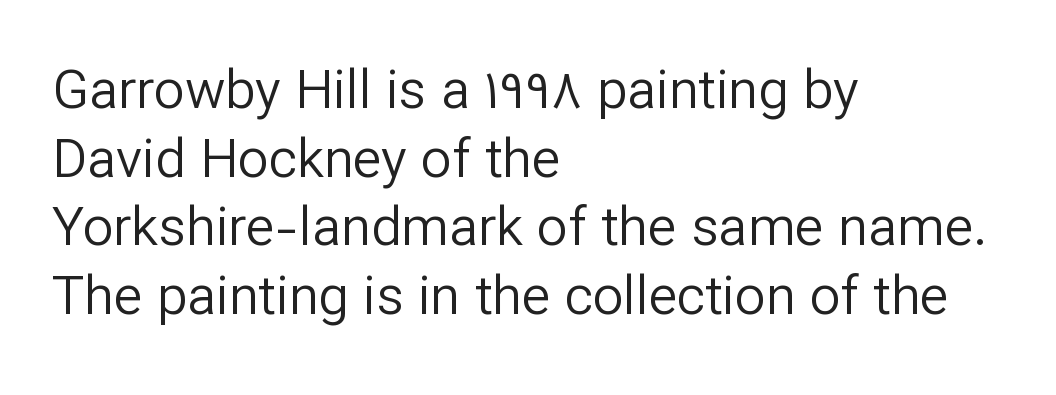
Heaviness? Minimal to ordinary, like unemphasized prose. Designer's note — italics off, roman on. Normally led — the rows are evenly, conventionally spaced. If you drew a ruler down the left edge, every line would touch it.
